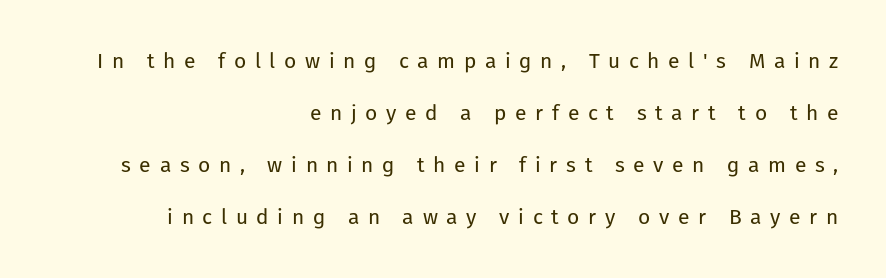
Weight class: somewhere from thin through regular. Tracking value appears strongly positive — letters spread wide. Underline: absent. The compositor pushed each line to the right boundary. It's the straight-up-and-down kind of type.
